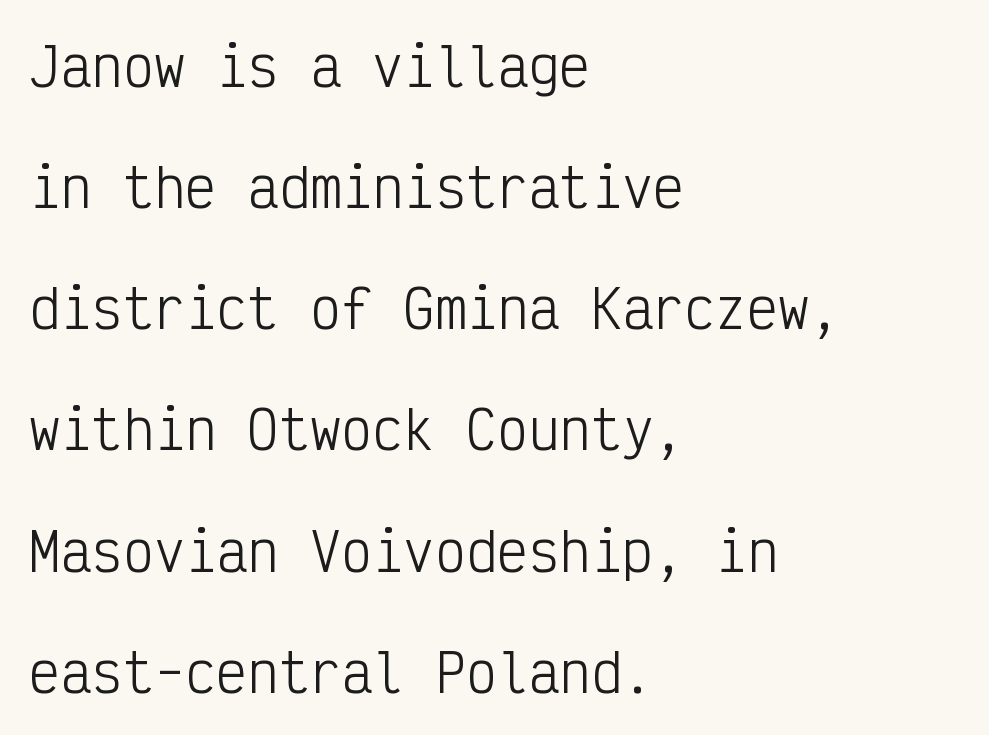
Q: Is the text bold? A: No.
Q: Is the text italic (slanted)? A: No, it is upright.
Q: Is the typeface a serif or a sans-serif typeface? A: Sans-serif.
Q: Is the text underlined? A: No.
Q: How is the paragraph aligned? A: Left-aligned.
Q: Is the spacing between letters normal or unusually wide? A: Normal.
Q: Is the spacing between lines tight, normal or loose? A: Loose.
Q: Width (condensed, normal, or wide)? A: Condensed.
Q: Stroke contrast? A: Low.
Q: x-height? A: Medium.
Q: Monospaced? A: Yes.
